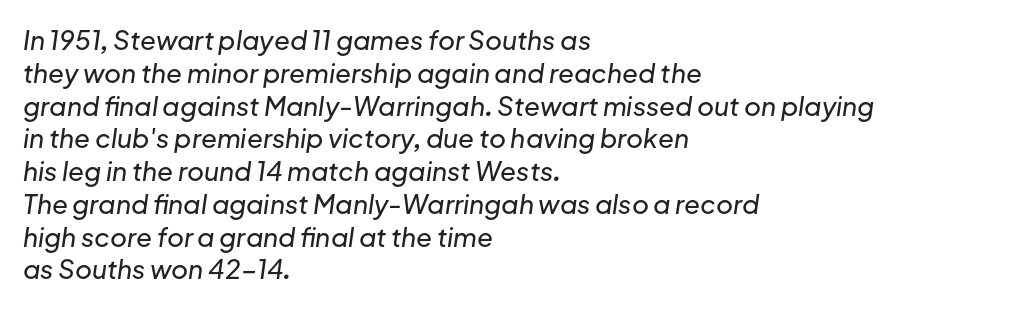
The image shows 26 px text type, italic (leaning right); set left-aligned, normal line spacing (1.26x), normal letter spacing, not underlined.
